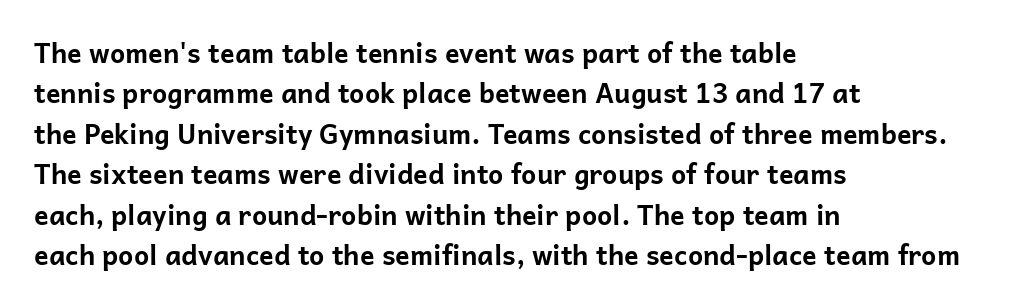
Look at the tracking — it's just the regular setting, nothing added. A classic flush-left, rag-right setting is used for this passage. Lines of text with bare space underneath. The font's upright variant was chosen for this text.
